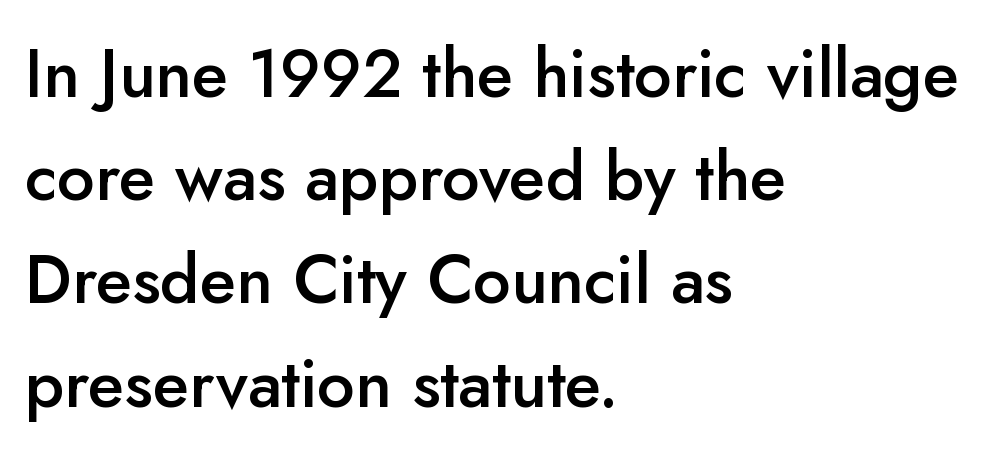
The image shows 67 px semibold sans-serif type, upright; set left-aligned, normal line spacing (1.54x), normal letter spacing, not underlined; low stroke contrast and a small x-height.
